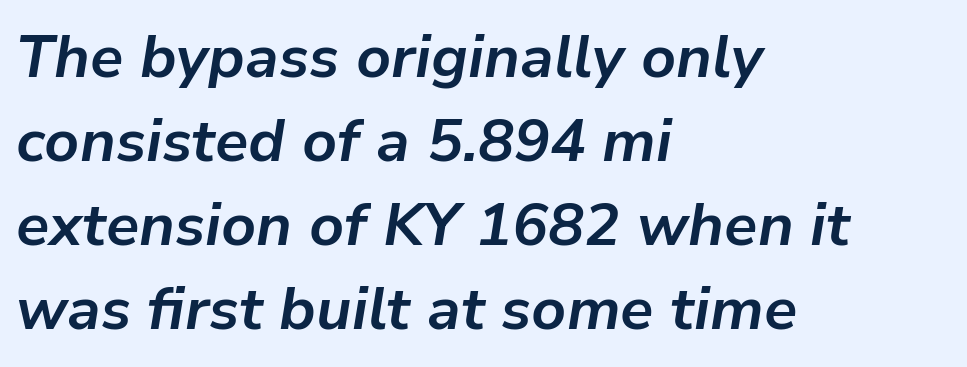
Q: Is the text bold? A: Yes.
Q: Is the text italic (slanted)? A: Yes, it leans right by about 9 degrees.
Q: Is the text underlined? A: No.
Q: How is the paragraph aligned? A: Left-aligned.
Q: Is the spacing between letters normal or unusually wide? A: Normal.
Q: Is the spacing between lines tight, normal or loose? A: Normal.
Q: Width (condensed, normal, or wide)? A: Normal.
Q: Stroke contrast? A: Low.
Q: x-height? A: Medium.
Q: Monospaced? A: No.
